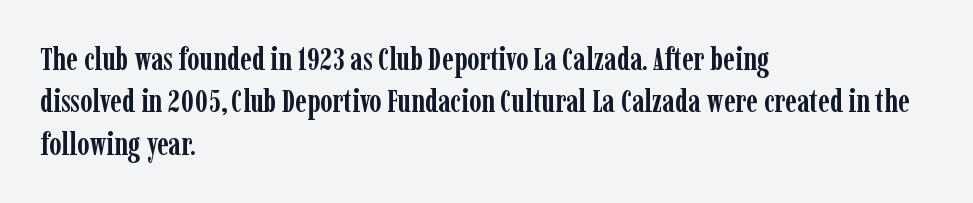
Q: Is the text bold? A: Yes.
Q: Is the text italic (slanted)? A: No, it is upright.
Q: Is the typeface a serif or a sans-serif typeface? A: Serif.
Q: Is the text underlined? A: No.
Q: How is the paragraph aligned? A: Left-aligned.
Q: Is the spacing between letters normal or unusually wide? A: Normal.
Q: Is the spacing between lines tight, normal or loose? A: Normal.
Q: Width (condensed, normal, or wide)? A: Condensed.
Q: Stroke contrast? A: Low.
Q: x-height? A: Medium.
Q: Monospaced? A: No.
